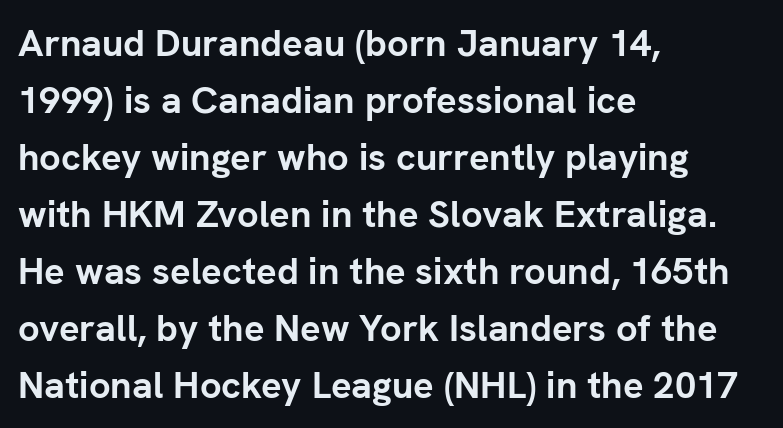
Compared with a centered layout, this one pins lines to the left instead. Here the glyphs are tracked normally, forming tight word shapes. This sample uses a sans-serif face. Strong, thick strokes mark this as bold type. The font's upright variant was chosen for this text.
